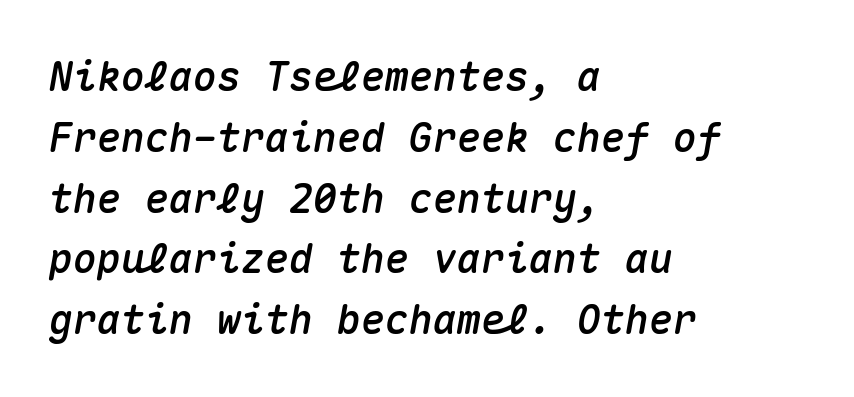
{"italic": "yes", "lean": "right", "slant_degrees": 10, "width": "normal", "stroke_contrast": "medium", "x_height": "medium", "monospaced": "yes", "underline": "no", "align": "left", "line_spacing": "normal", "line_spacing_ratio": 1.52, "letter_spacing": "normal", "letter_spacing_em": 0.0, "glyph_px": 40}
